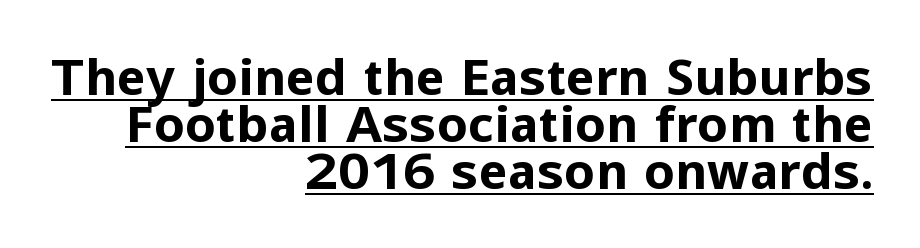
What decoration does the sample have? An underline. Is this a fixed-width face? No — the glyphs have proportional, varying widths. How are the letters spaced? Ordinarily, with no added tracking. Heavy, bold letterforms.
